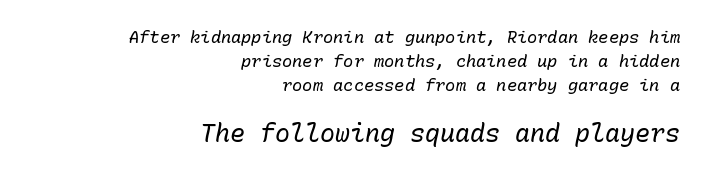
{"italic": "yes", "lean": "right", "slant_degrees": 10, "bold": "no", "underline": "no", "align": "right", "line_spacing": "normal", "line_spacing_ratio": 1.41, "letter_spacing": "normal", "letter_spacing_em": 0.0, "larger_block": "second", "size_ratio": 1.47, "glyph_px": 25}
